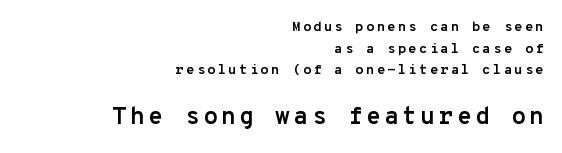
Q: Is the text bold? A: Yes.
Q: Is the text italic (slanted)? A: No, it is upright.
Q: Is the text underlined? A: No.
Q: How is the paragraph aligned? A: Right-aligned.
Q: Is the spacing between lines tight, normal or loose? A: Normal.
Q: Which block of text is set in a larger size, the first (top) or the second (bottom)? A: The second (bottom) one.
